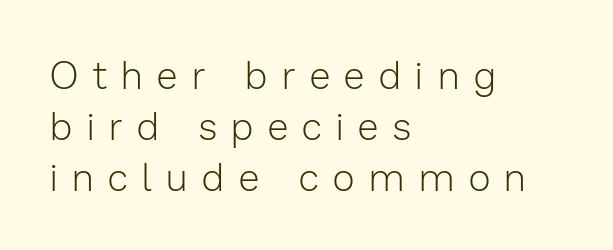
The image shows 38 px light sans-serif type, upright; set left-aligned, normal line spacing (1.34x), unusually wide letter spacing (+0.39 em), not underlined; low stroke contrast and a medium x-height.
